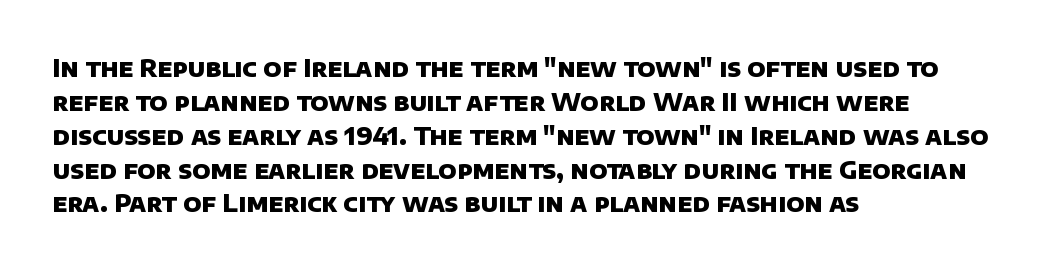
Students, this is bold: see how much ink each stroke carries. The vertical gap from one line to the next is medium. Alignment: flush left. The words here are not underlined. A typesetter would call this zero additional tracking.
